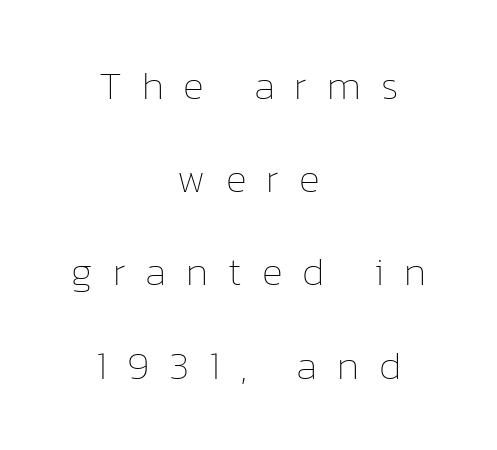
The image shows 40 px thin type, upright; set centered, loose line spacing (2.33x), unusually wide letter spacing (+0.5 em), not underlined; low stroke contrast and a medium x-height.
